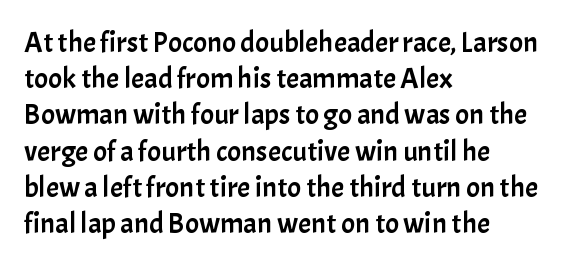
{"serif": "no", "italic": "no", "width": "normal", "stroke_contrast": "low", "x_height": "medium", "monospaced": "no", "underline": "no", "align": "left", "line_spacing": "normal", "line_spacing_ratio": 1.25, "letter_spacing": "normal", "letter_spacing_em": 0.0, "glyph_px": 29}
